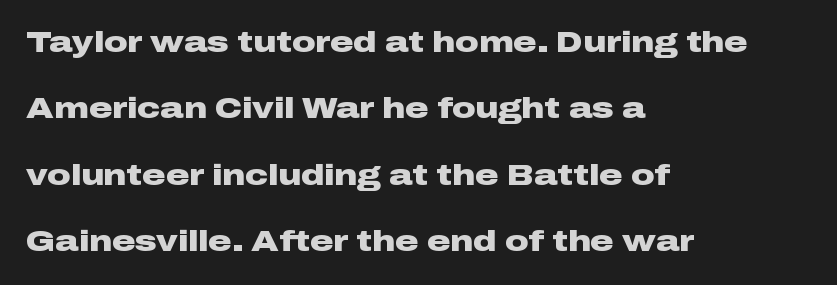
Q: Is the text bold? A: Yes.
Q: Is the text italic (slanted)? A: No, it is upright.
Q: Is the typeface a serif or a sans-serif typeface? A: Sans-serif.
Q: Is the text underlined? A: No.
Q: How is the paragraph aligned? A: Left-aligned.
Q: Is the spacing between letters normal or unusually wide? A: Normal.
Q: Is the spacing between lines tight, normal or loose? A: Loose.
Q: Width (condensed, normal, or wide)? A: Wide.
Q: Stroke contrast? A: Low.
Q: x-height? A: Medium.
Q: Monospaced? A: No.
